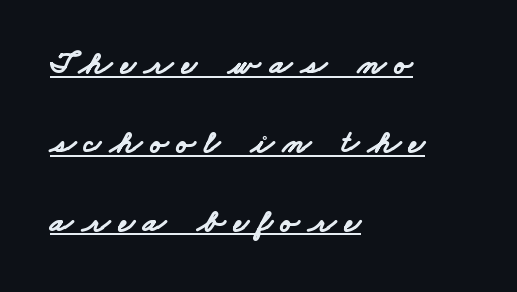
Glance below the letters and you will spot a drawn line. Proportional: the letters do not fall into vertical columns. Vertical spacing — loose. Serifs: no, the terminals of the letterforms are clean. Spacing between characters has been opened up far beyond the box default.
